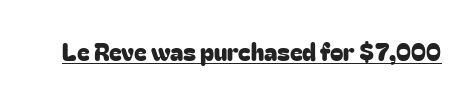
{"italic": "no", "underline": "yes", "letter_spacing": "normal", "letter_spacing_em": 0.0, "glyph_px": 24}
